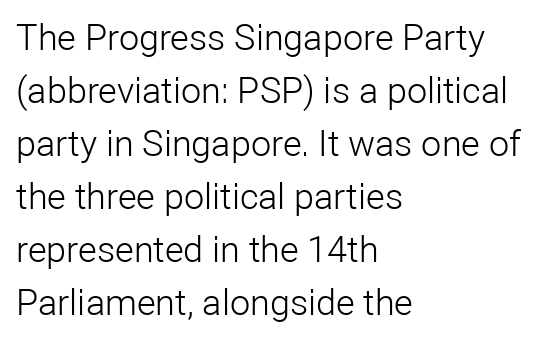
{"serif": "no", "italic": "no", "bold": "no", "weight": "light", "width": "normal", "stroke_contrast": "low", "x_height": "medium", "monospaced": "no", "underline": "no", "align": "left", "line_spacing": "normal", "line_spacing_ratio": 1.47, "letter_spacing": "normal", "letter_spacing_em": 0.0, "glyph_px": 36}
